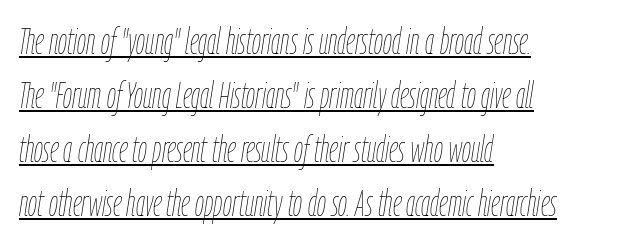
The passage shown is not bold in any degree. A normal amount of white space separates one row of letters from the next. The letters advance in unequal steps, a hallmark of proportional type. The rendering uses the underline text-decoration. This sample uses an oblique cut, with every glyph tilted off the vertical. The passage shown has conventional tracking throughout.
